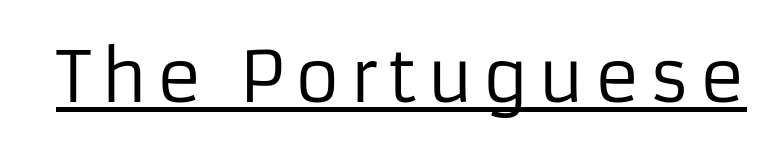
Q: Is the text bold? A: No.
Q: Is the text italic (slanted)? A: No, it is upright.
Q: Is the typeface a serif or a sans-serif typeface? A: Sans-serif.
Q: Is the text underlined? A: Yes.
Q: Width (condensed, normal, or wide)? A: Normal.
Q: Stroke contrast? A: Low.
Q: x-height? A: Medium.
Q: Monospaced? A: No.
